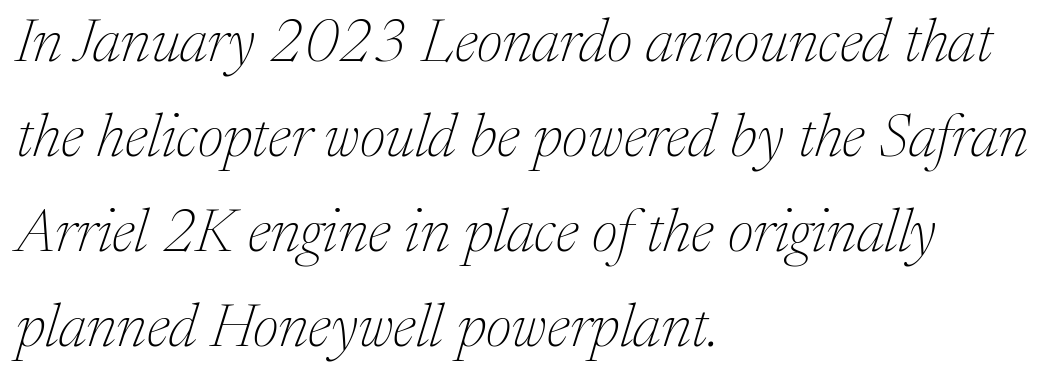
{"serif": "yes", "italic": "yes", "lean": "right", "slant_degrees": 17, "bold": "no", "weight": "thin", "width": "normal", "stroke_contrast": "medium", "x_height": "medium", "monospaced": "no", "underline": "no", "align": "left", "line_spacing": "normal", "line_spacing_ratio": 1.56, "letter_spacing": "normal", "letter_spacing_em": 0.0, "glyph_px": 61}
